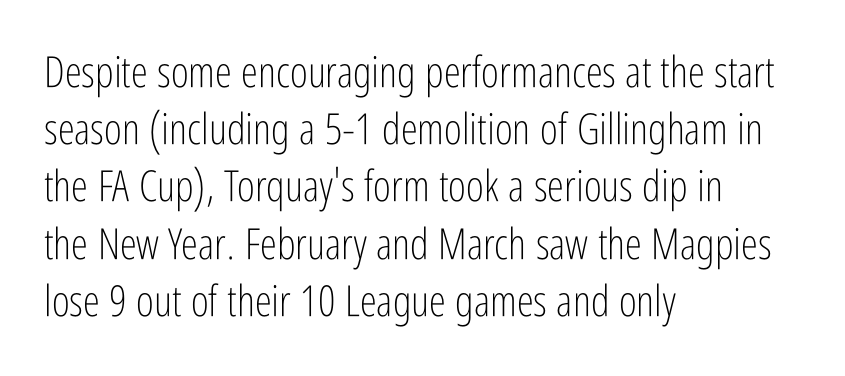
Q: Is the text bold? A: No.
Q: Is the text italic (slanted)? A: No, it is upright.
Q: Is the typeface a serif or a sans-serif typeface? A: Sans-serif.
Q: Is the text underlined? A: No.
Q: How is the paragraph aligned? A: Left-aligned.
Q: Is the spacing between letters normal or unusually wide? A: Normal.
Q: Is the spacing between lines tight, normal or loose? A: Normal.
Q: Width (condensed, normal, or wide)? A: Condensed.
Q: Stroke contrast? A: Low.
Q: x-height? A: Medium.
Q: Monospaced? A: No.
